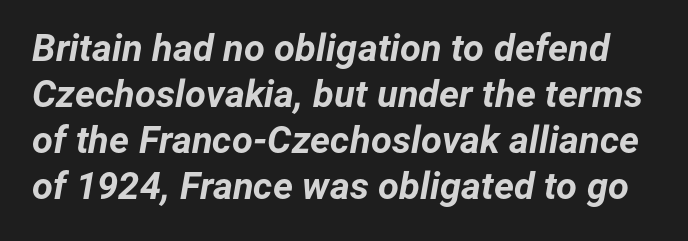
Looks like regular typesetting: each glyph gets only the width it needs. The face used here has a pronounced slope to its letters. A full-strength bold gives these letters their thick strokes. The letters sit at their default tracking, neither squeezed nor spread. Just letters on the line, the space beneath them empty.
